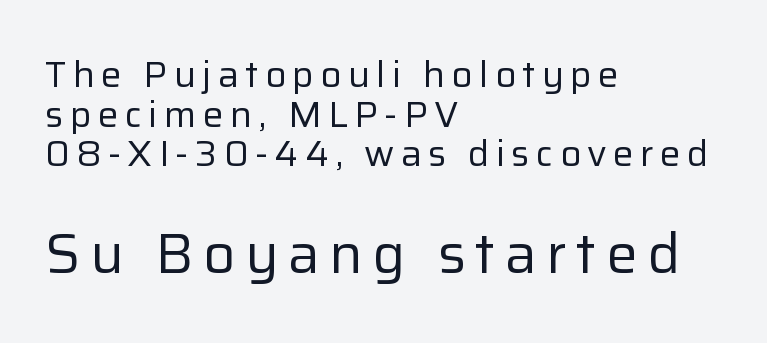
The image shows 56 px regular-weight sans-serif type, upright; set left-aligned, tight line spacing (1.07x), not underlined; the second (bottom) block is 1.51x larger; low stroke contrast and a medium x-height.
